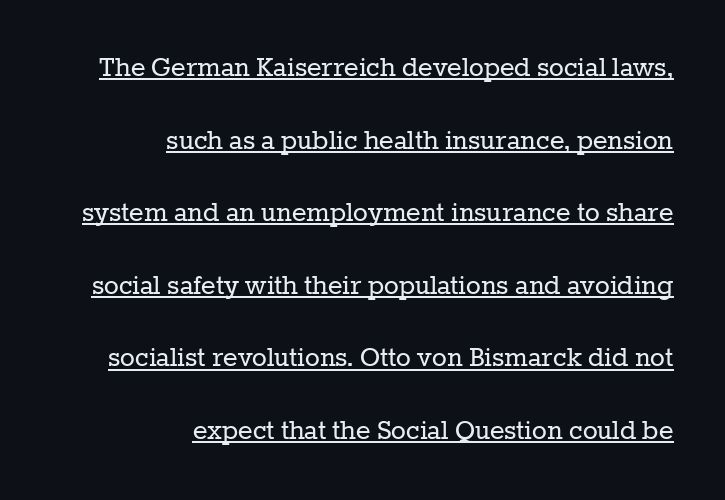
The image shows 31 px regular-weight serif type, upright; set right-aligned, loose line spacing (2.34x), normal letter spacing, underlined; low stroke contrast and a medium x-height.
